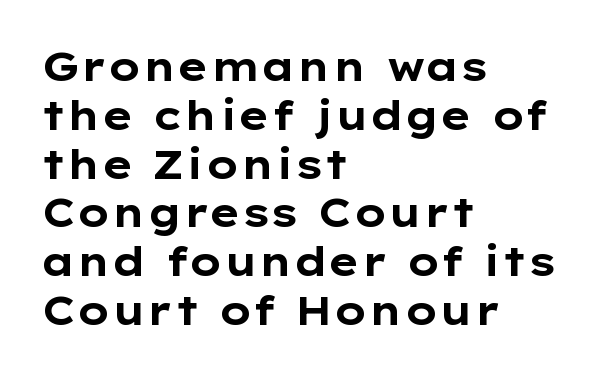
{"serif": "no", "italic": "no", "bold": "yes", "weight": "bold", "width": "wide", "stroke_contrast": "low", "x_height": "medium", "monospaced": "no", "underline": "no", "align": "left", "line_spacing_ratio": 1.22, "letter_spacing": "normal", "letter_spacing_em": 0.0, "glyph_px": 40}
